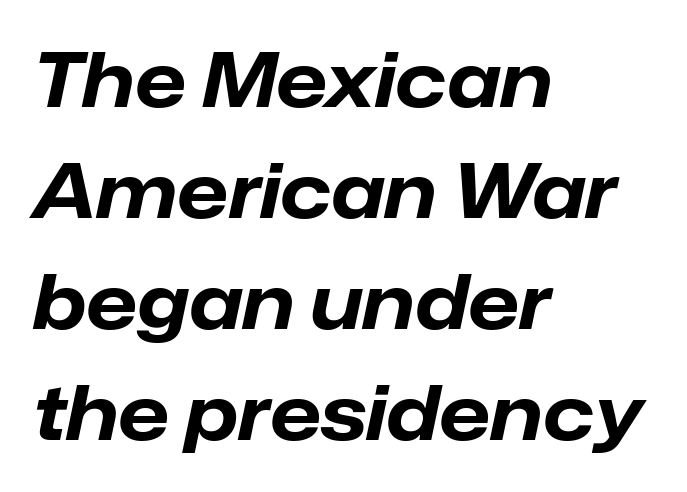
The image shows 75 px bold type, italic (leaning right); set left-aligned, normal line spacing (1.48x), normal letter spacing, not underlined; low stroke contrast and a medium x-height.
